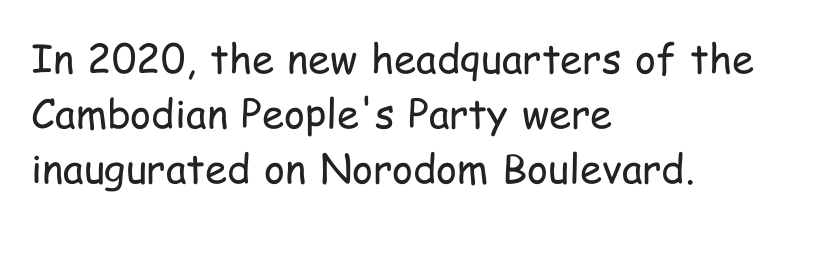
Q: Is the text bold? A: No.
Q: Is the text italic (slanted)? A: No, it is upright.
Q: Is the typeface a serif or a sans-serif typeface? A: Sans-serif.
Q: Is the text underlined? A: No.
Q: How is the paragraph aligned? A: Left-aligned.
Q: Is the spacing between letters normal or unusually wide? A: Normal.
Q: Is the spacing between lines tight, normal or loose? A: Normal.
Q: Width (condensed, normal, or wide)? A: Condensed.
Q: Stroke contrast? A: Low.
Q: x-height? A: Medium.
Q: Monospaced? A: No.
